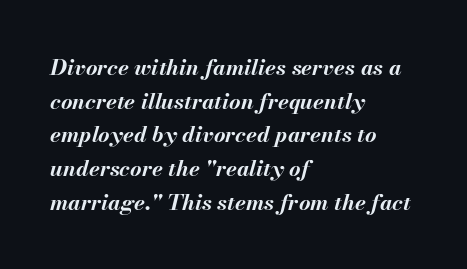
Q: Is the text bold? A: Yes.
Q: Is the text italic (slanted)? A: Yes, it leans right by about 13 degrees.
Q: Is the text underlined? A: No.
Q: How is the paragraph aligned? A: Left-aligned.
Q: Is the spacing between letters normal or unusually wide? A: Normal.
Q: Is the spacing between lines tight, normal or loose? A: Normal.
